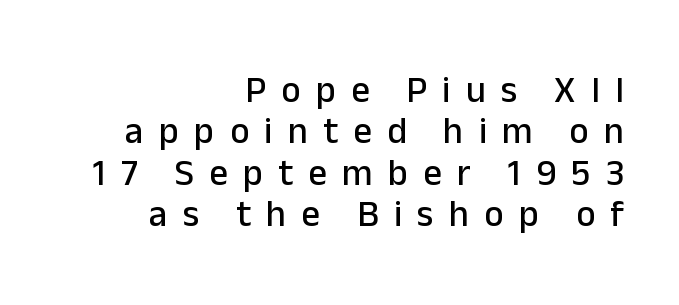
Visually the block forms a straight wall on the right and a jagged coastline on the left. Rendered with straight, roman letterforms. Underline: absent. The face used here is rendered with a markedly widened letterfit. Summary of vertical rhythm: compact, with narrow interline spacing.
